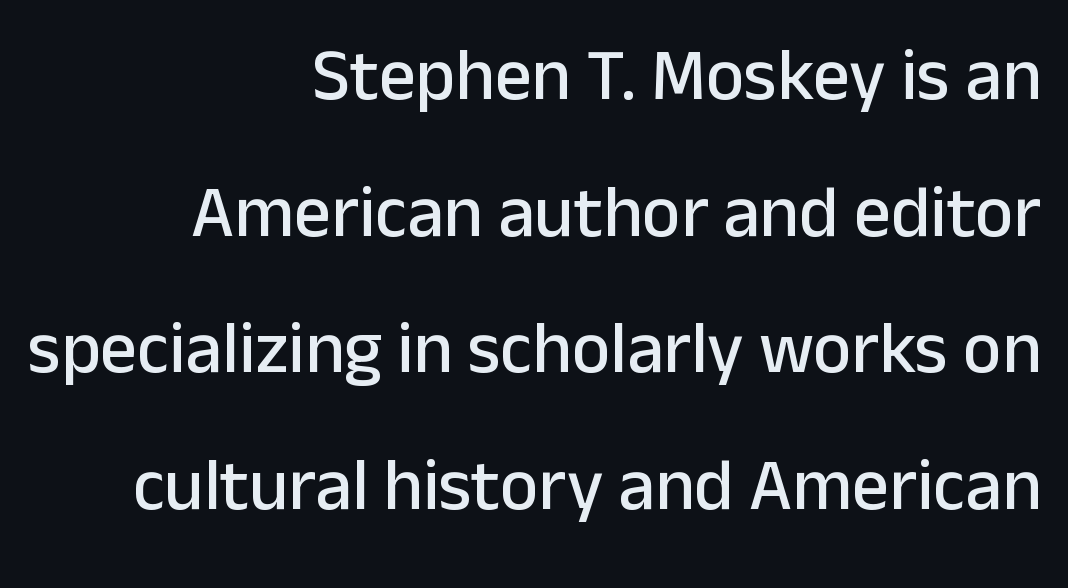
{"serif": "no", "italic": "no", "width": "normal", "stroke_contrast": "low", "x_height": "medium", "monospaced": "no", "underline": "no", "align": "right", "line_spacing_ratio": 1.87, "letter_spacing": "normal", "letter_spacing_em": 0.0, "glyph_px": 73}
